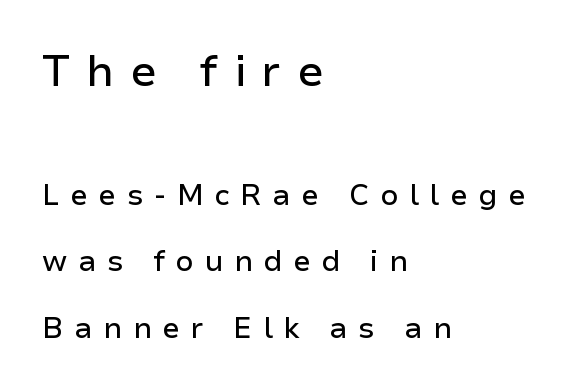
{"serif": "no", "italic": "no", "width": "normal", "stroke_contrast": "low", "x_height": "medium", "monospaced": "no", "underline": "no", "align": "left", "line_spacing": "loose", "line_spacing_ratio": 2.29, "letter_spacing": "wide", "letter_spacing_em": 0.36, "larger_block": "first", "size_ratio": 1.48, "glyph_px": 43}
